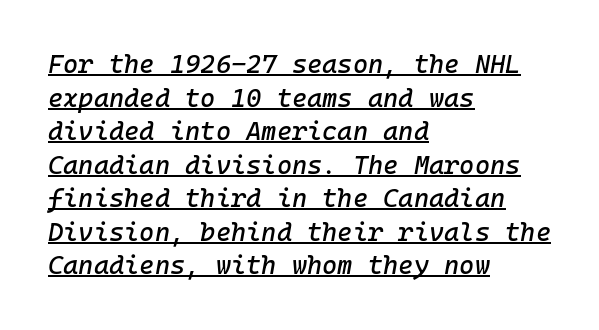
Caption: standard tracking, unaltered. The string is rendered with underlining switched on. If you drew a line through each stem, it would be angled. Left-aligned paragraph, ragged on the right. The vertical gap from one line to the next is medium.
